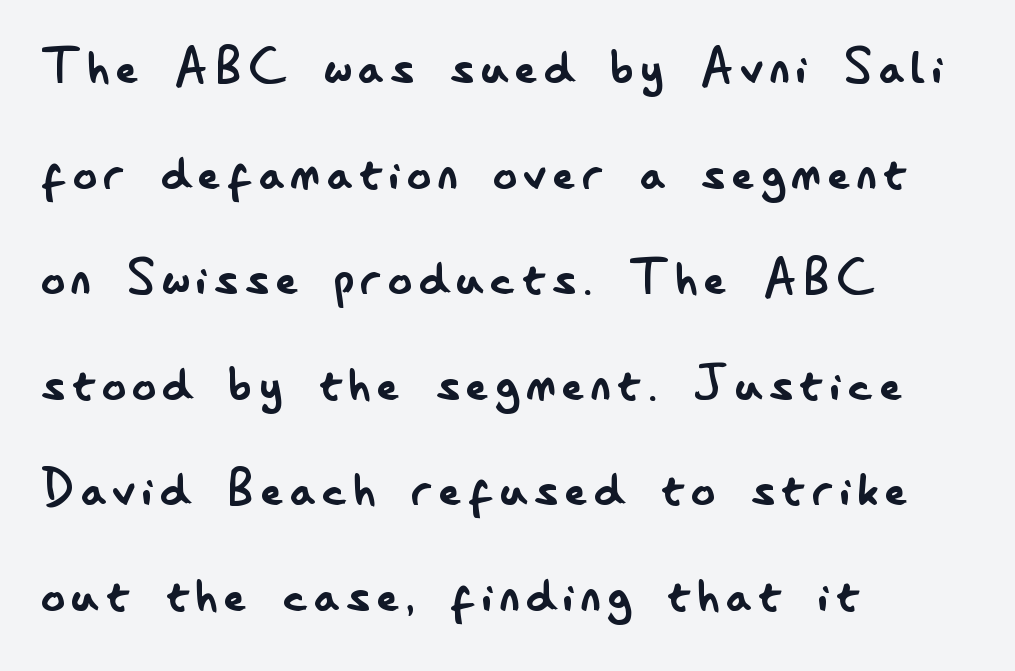
The image shows 59 px regular-weight, condensed sans-serif type, upright; set left-aligned, line spacing 1.79x, not underlined; low stroke contrast and a small x-height.
